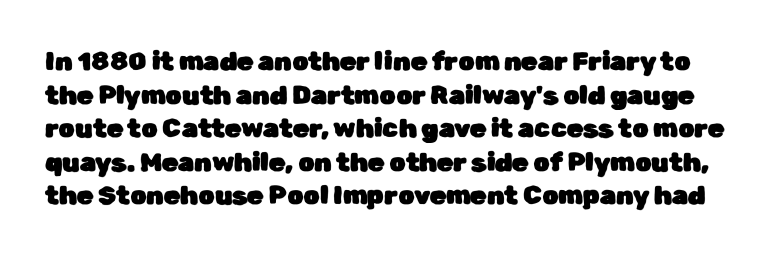
The image shows 26 px text type, upright; set normal line spacing (1.29x), normal letter spacing, not underlined.
